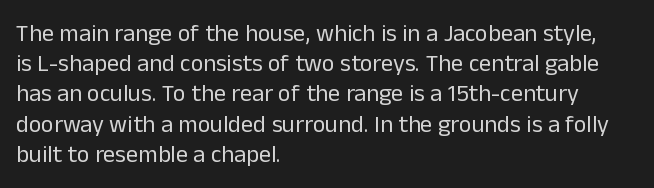
{"italic": "no", "bold": "no", "underline": "no", "align": "left", "line_spacing": "normal", "line_spacing_ratio": 1.26, "letter_spacing": "normal", "letter_spacing_em": 0.0, "glyph_px": 24}
